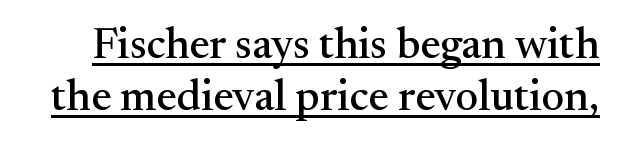
Q: Is the text italic (slanted)? A: No, it is upright.
Q: Is the typeface a serif or a sans-serif typeface? A: Serif.
Q: Is the text underlined? A: Yes.
Q: Is the spacing between letters normal or unusually wide? A: Normal.
Q: Width (condensed, normal, or wide)? A: Normal.
Q: Stroke contrast? A: Medium.
Q: x-height? A: Small.
Q: Monospaced? A: No.
